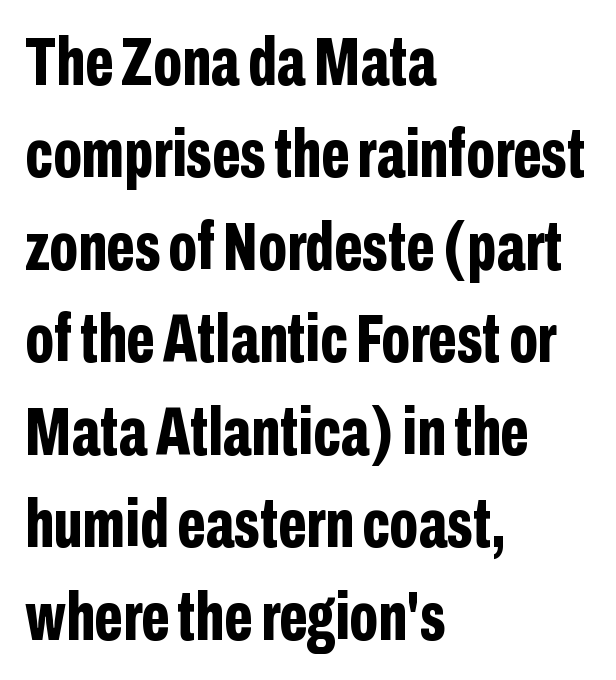
{"serif": "no", "italic": "no", "bold": "yes", "weight": "bold", "width": "condensed", "stroke_contrast": "low", "x_height": "medium", "monospaced": "no", "underline": "no", "align": "left", "line_spacing": "normal", "line_spacing_ratio": 1.36, "letter_spacing": "normal", "letter_spacing_em": 0.0, "glyph_px": 68}
